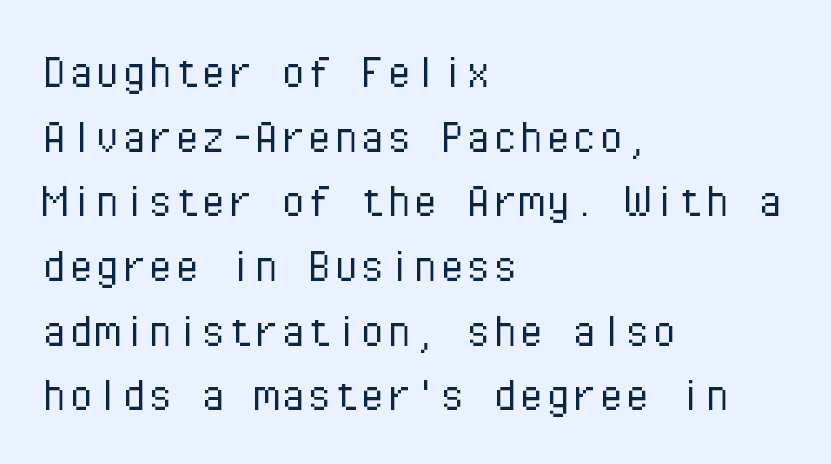
{"serif": "no", "italic": "no", "bold": "no", "weight": "light", "width": "normal", "stroke_contrast": "low", "x_height": "medium", "monospaced": "yes", "underline": "no", "align": "left", "line_spacing_ratio": 1.22, "letter_spacing": "normal", "letter_spacing_em": 0.0, "glyph_px": 53}
